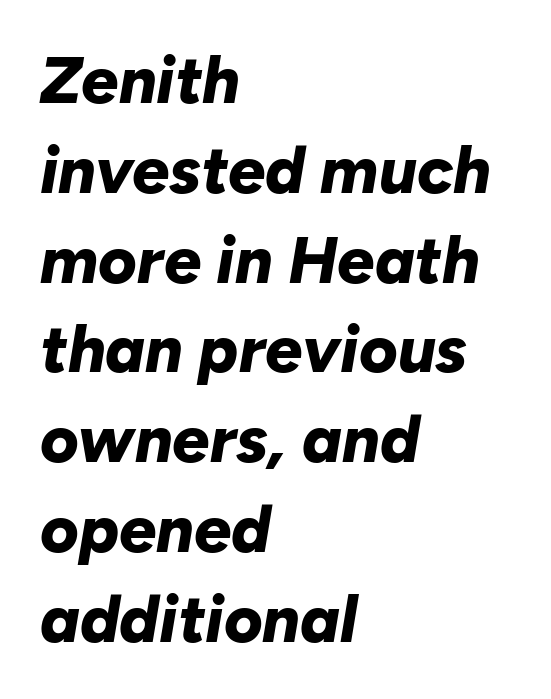
{"italic": "yes", "lean": "right", "slant_degrees": 10, "bold": "yes", "weight": "bold", "width": "normal", "stroke_contrast": "low", "x_height": "medium", "monospaced": "no", "underline": "no", "align": "left", "line_spacing": "normal", "line_spacing_ratio": 1.36, "letter_spacing": "normal", "letter_spacing_em": 0.0, "glyph_px": 66}
